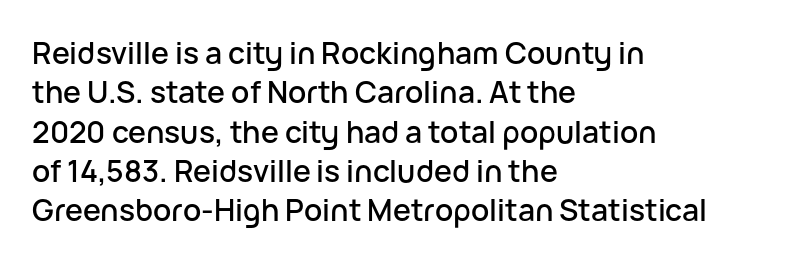
The image shows 30 px sans-serif type, upright; set left-aligned, normal line spacing (1.31x), normal letter spacing, not underlined; low stroke contrast and a medium x-height.
